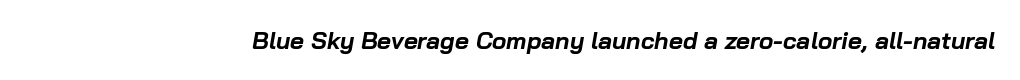
Q: Is the text bold? A: Yes.
Q: Is the text italic (slanted)? A: Yes, it leans right by about 10 degrees.
Q: Is the text underlined? A: No.
Q: Is the spacing between letters normal or unusually wide? A: Normal.
